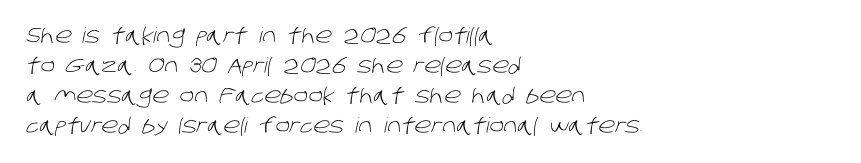
The image shows 21 px text type; set left-aligned, normal line spacing (1.43x), normal letter spacing, not underlined.
